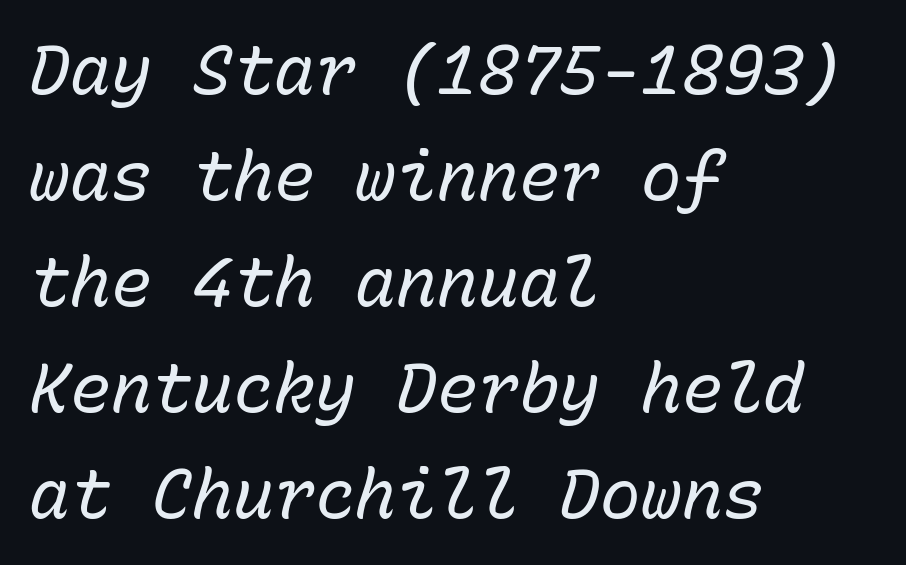
Notice how the passage keeps a crisp vertical edge on the left only. Short note: letters normally spaced. A bare baseline throughout the passage. Looking at the ascenders, they clearly lean. Stroke mass is kept to a normal reading level or below. The leading is moderate, giving the passage an even texture.
